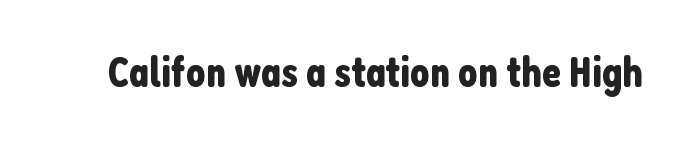
{"serif": "no", "italic": "no", "width": "condensed", "stroke_contrast": "low", "x_height": "medium", "monospaced": "no", "underline": "no", "letter_spacing": "normal", "letter_spacing_em": 0.0, "glyph_px": 43}
